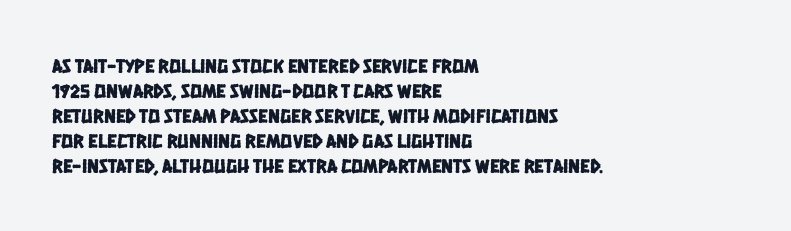
Words float on clear page, feet unadorned. Leftover space on each line is placed entirely after the last word. Short note: letters normally spaced. A normal amount of white space separates one row of letters from the next.
